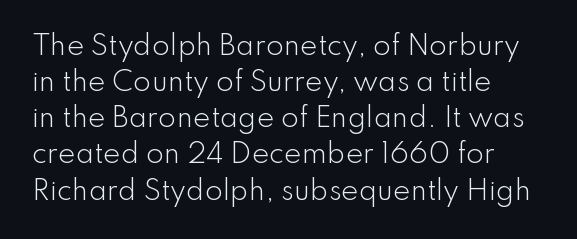
The image shows 26 px text type, upright; set left-aligned, normal line spacing (1.39x), normal letter spacing, not underlined.
